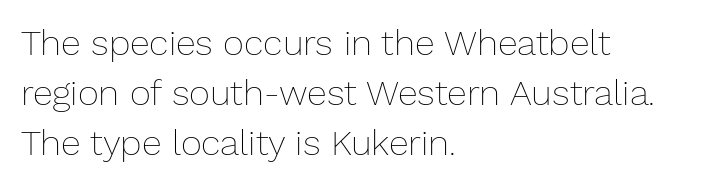
{"italic": "no", "bold": "no", "weight": "thin", "width": "normal", "stroke_contrast": "low", "x_height": "medium", "monospaced": "no", "underline": "no", "align": "left", "line_spacing": "normal", "line_spacing_ratio": 1.39, "letter_spacing": "normal", "letter_spacing_em": 0.0, "glyph_px": 36}
